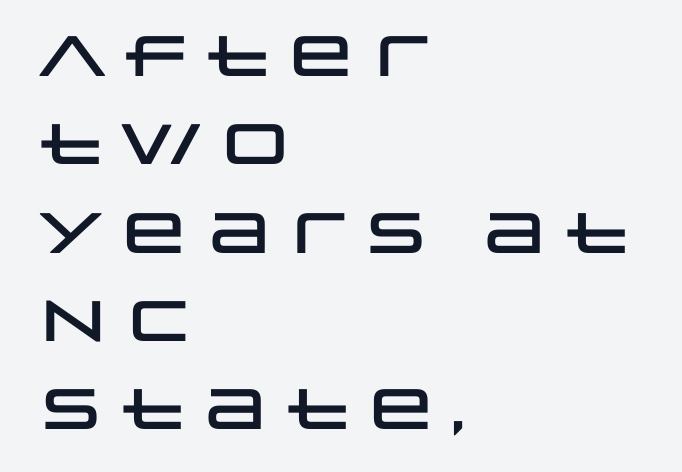
The image shows 57 px wide sans-serif type, upright; set left-aligned, normal line spacing (1.55x), normal letter spacing, not underlined; low stroke contrast and a large x-height.
